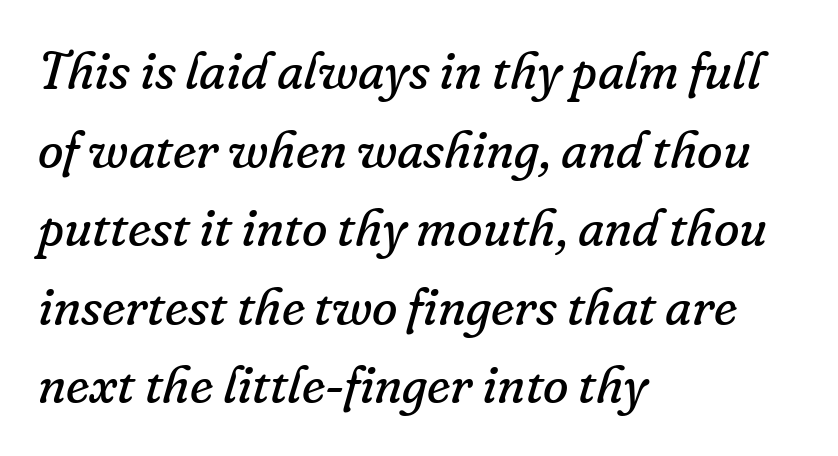
The image shows 52 px regular-weight serif type, italic (leaning right); set left-aligned, normal line spacing (1.51x), normal letter spacing, not underlined; low stroke contrast and a small x-height.
